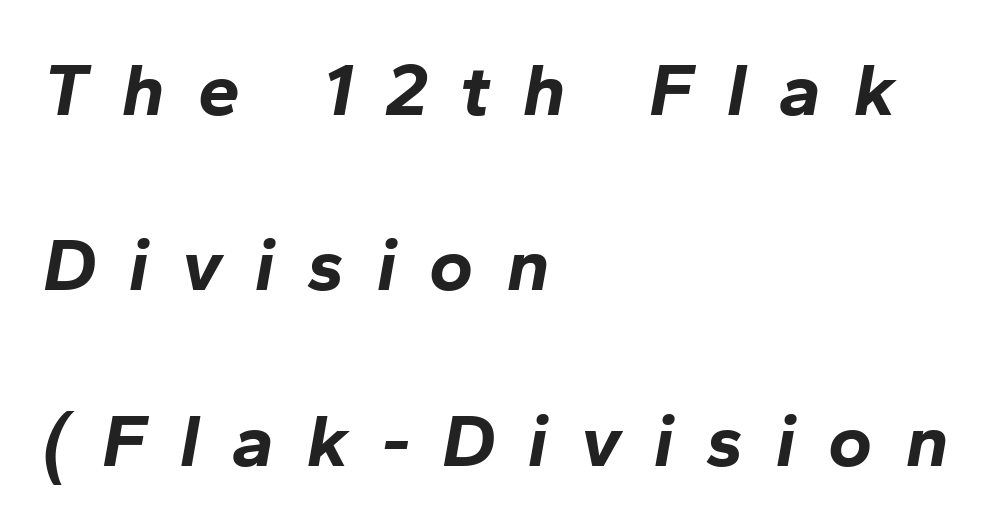
{"italic": "yes", "lean": "right", "slant_degrees": 10, "bold": "yes", "weight": "bold", "width": "normal", "stroke_contrast": "low", "x_height": "medium", "monospaced": "no", "underline": "no", "align": "left", "line_spacing": "loose", "line_spacing_ratio": 2.34, "letter_spacing": "wide", "letter_spacing_em": 0.44, "glyph_px": 75}
